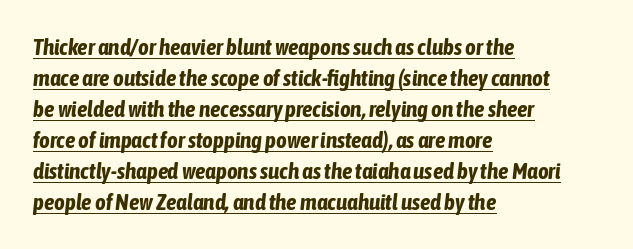
Q: Is the text bold? A: Yes.
Q: Is the text italic (slanted)? A: Yes, it leans right by about 6 degrees.
Q: Is the text underlined? A: Yes.
Q: How is the paragraph aligned? A: Left-aligned.
Q: Is the spacing between letters normal or unusually wide? A: Normal.
Q: Is the spacing between lines tight, normal or loose? A: Normal.
